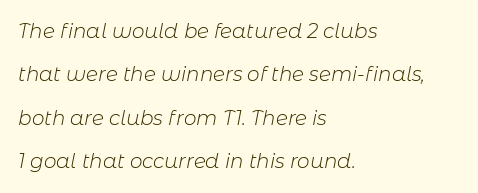
{"italic": "yes", "lean": "right", "slant_degrees": 11, "bold": "no", "underline": "no", "align": "left", "line_spacing": "loose", "line_spacing_ratio": 2.17, "letter_spacing": "normal", "letter_spacing_em": 0.0, "glyph_px": 20}
